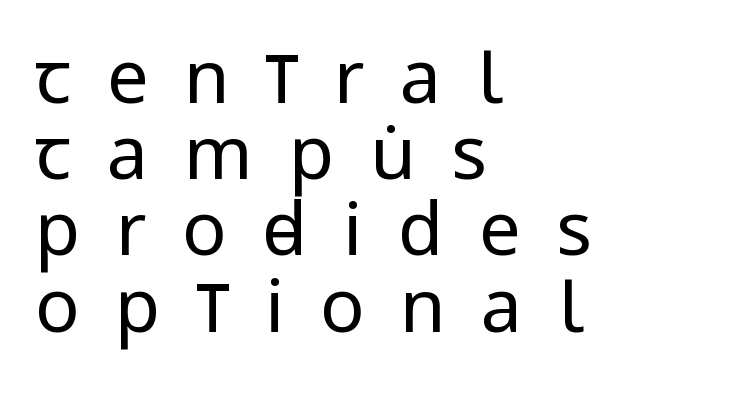
Check where the strokes stop: nothing finishes them off — pure sans. The gaps between neighbouring characters are conspicuously large. Letters have the restrained weight of plain body copy at most. Leftover space on each line is placed entirely after the last word.
